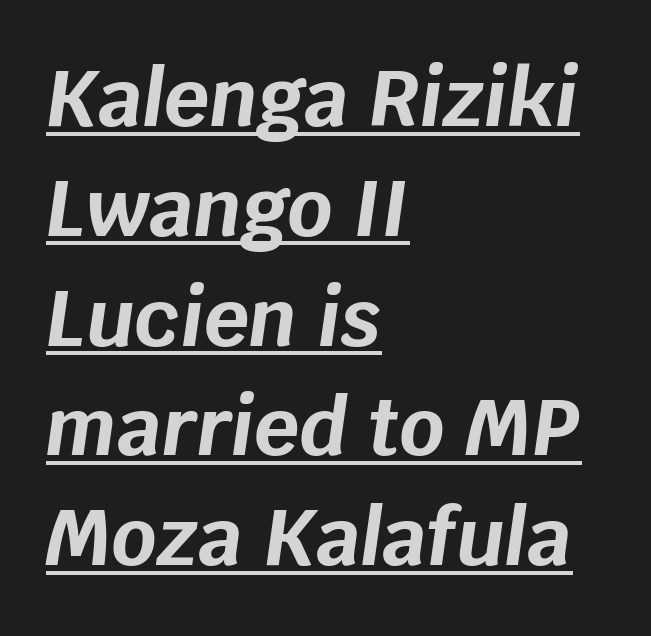
{"italic": "yes", "lean": "right", "slant_degrees": 8, "bold": "yes", "weight": "bold", "width": "normal", "stroke_contrast": "low", "x_height": "large", "monospaced": "no", "underline": "yes", "align": "left", "line_spacing": "normal", "line_spacing_ratio": 1.39, "letter_spacing": "normal", "letter_spacing_em": 0.0, "glyph_px": 79}
